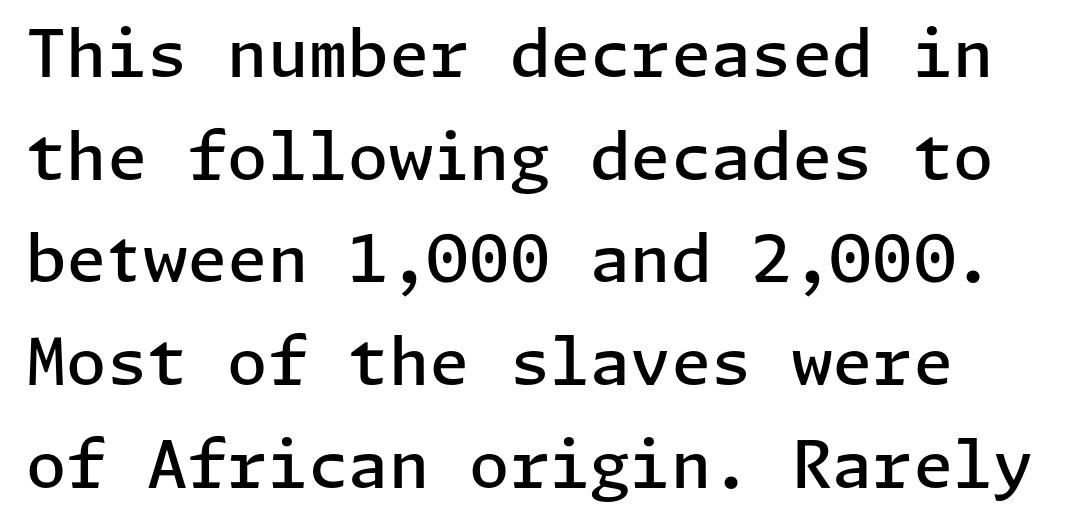
Interline gaps are of average width in this sample. Stroke thickness is moderately raised; the sample reads as semibold. Grotesque or geometric, the face here clearly has no serifs. Clear beneath every line of the passage. These lines keep a tight, regular rhythm from letter to letter.
